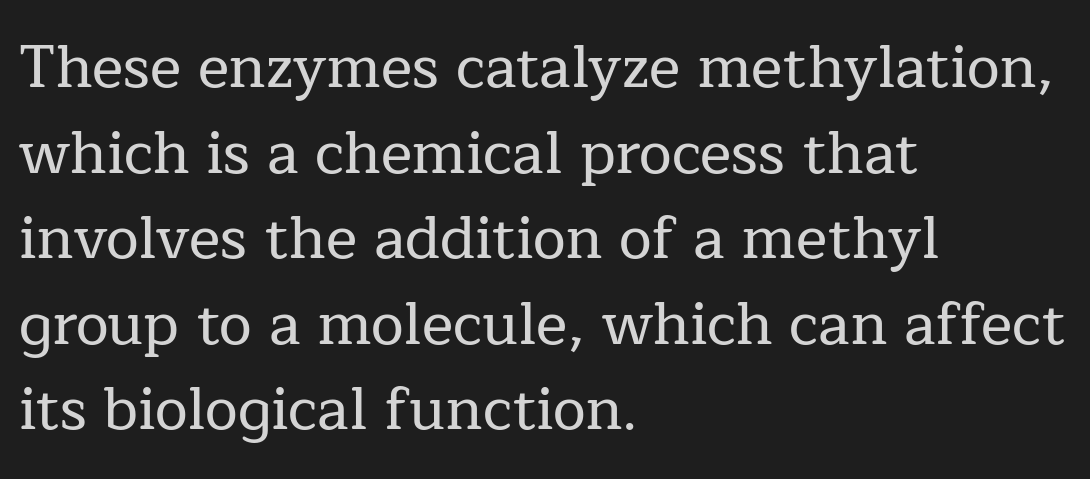
{"serif": "yes", "italic": "no", "width": "normal", "stroke_contrast": "low", "x_height": "medium", "monospaced": "no", "underline": "no", "align": "left", "line_spacing": "normal", "line_spacing_ratio": 1.45, "letter_spacing": "normal", "letter_spacing_em": 0.0, "glyph_px": 59}
